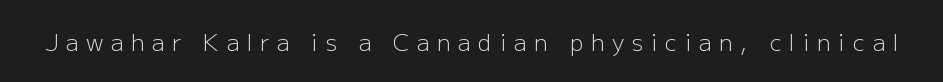
{"italic": "no", "bold": "no", "underline": "no", "letter_spacing": "wide", "letter_spacing_em": 0.33, "glyph_px": 23}
